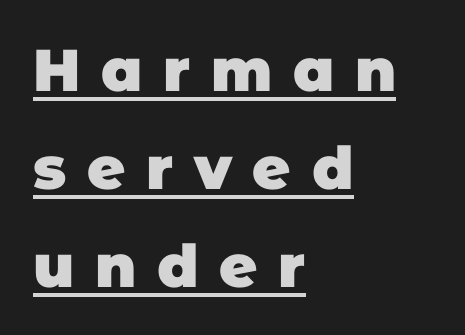
The image shows 59 px heavy sans-serif type; set left-aligned, normal line spacing (1.66x), unusually wide letter spacing (+0.35 em), underlined; low stroke contrast and a large x-height.
